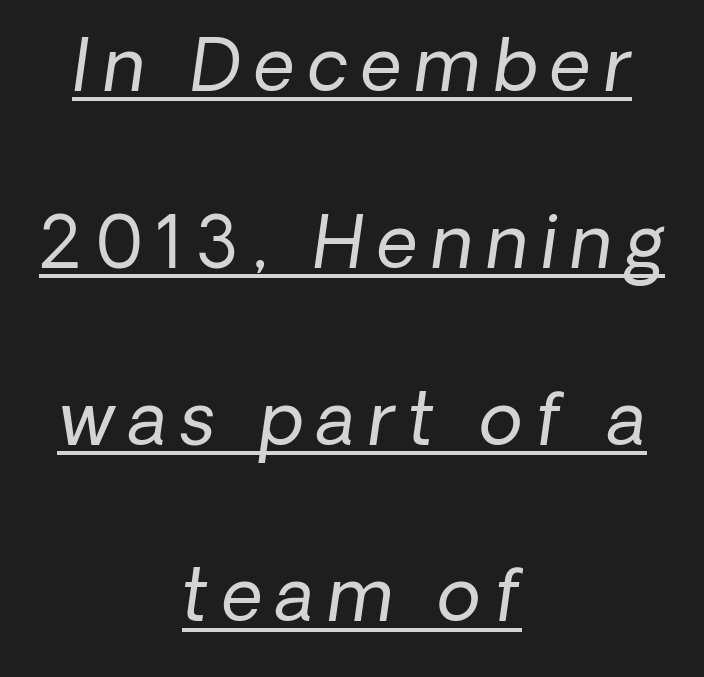
The image shows 71 px regular-weight sans-serif type; set centered, loose line spacing (2.49x), underlined; low stroke contrast and a medium x-height.
